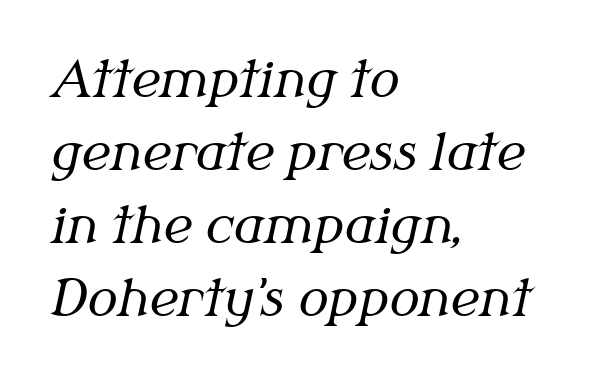
The image shows 50 px regular-weight serif type, italic (leaning right); set left-aligned, normal line spacing (1.46x), normal letter spacing, not underlined; medium stroke contrast and a medium x-height.
